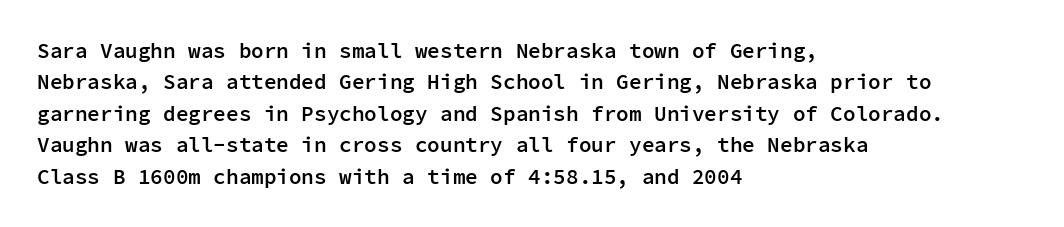
{"italic": "no", "bold": "semi", "underline": "no", "align": "left", "line_spacing": "normal", "line_spacing_ratio": 1.5, "letter_spacing": "normal", "letter_spacing_em": 0.0, "glyph_px": 21}
